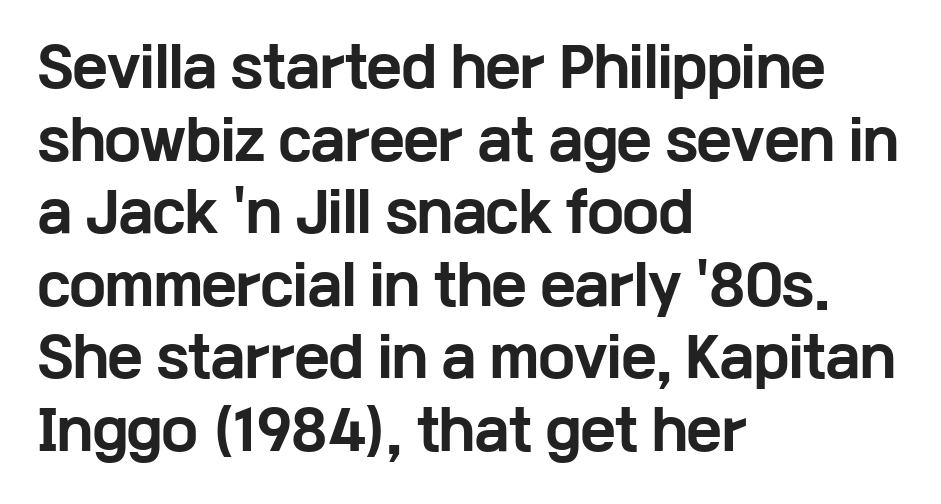
Caption: bold face, heavy strokes. This sample is left-justified, so line endings fall wherever the words run out. Stroke terminals: plain, sans-serif. Each letter keeps its own natural width here, so spacing adapts to shape. The area under the type is left untouched.
